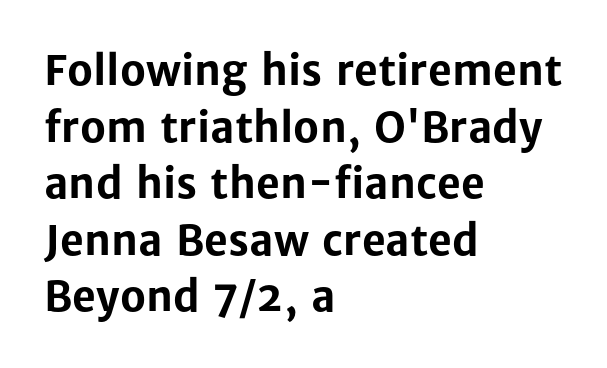
{"serif": "no", "italic": "no", "bold": "yes", "weight": "bold", "width": "normal", "stroke_contrast": "low", "x_height": "medium", "monospaced": "no", "underline": "no", "align": "left", "line_spacing": "normal", "line_spacing_ratio": 1.38, "letter_spacing": "normal", "letter_spacing_em": 0.0, "glyph_px": 41}
